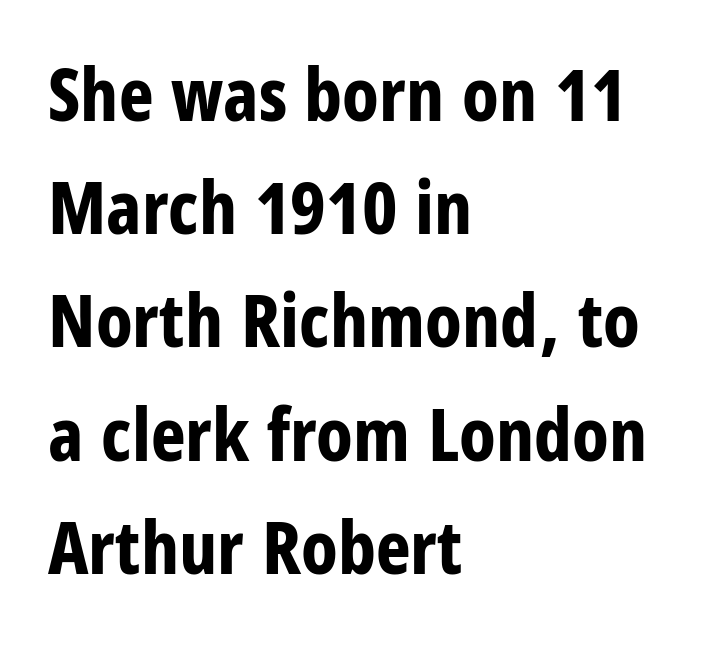
Q: Is the text bold? A: Yes.
Q: Is the text italic (slanted)? A: No, it is upright.
Q: Is the typeface a serif or a sans-serif typeface? A: Sans-serif.
Q: Is the text underlined? A: No.
Q: How is the paragraph aligned? A: Left-aligned.
Q: Is the spacing between letters normal or unusually wide? A: Normal.
Q: Is the spacing between lines tight, normal or loose? A: Normal.
Q: Width (condensed, normal, or wide)? A: Condensed.
Q: Stroke contrast? A: Low.
Q: x-height? A: Large.
Q: Monospaced? A: No.
